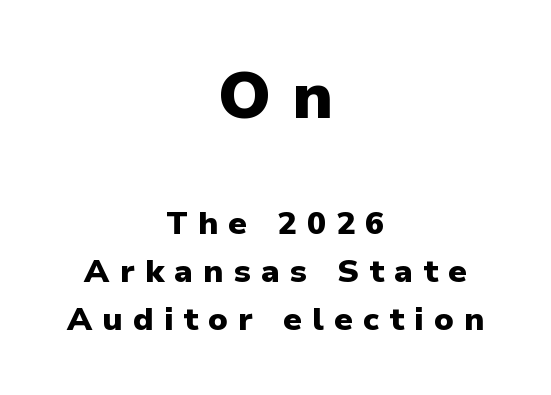
{"serif": "no", "italic": "no", "bold": "yes", "weight": "heavy", "width": "normal", "stroke_contrast": "low", "x_height": "medium", "monospaced": "no", "underline": "no", "align": "center", "line_spacing": "normal", "line_spacing_ratio": 1.5, "letter_spacing": "wide", "letter_spacing_em": 0.32, "larger_block": "first", "size_ratio": 2.03, "glyph_px": 65}
